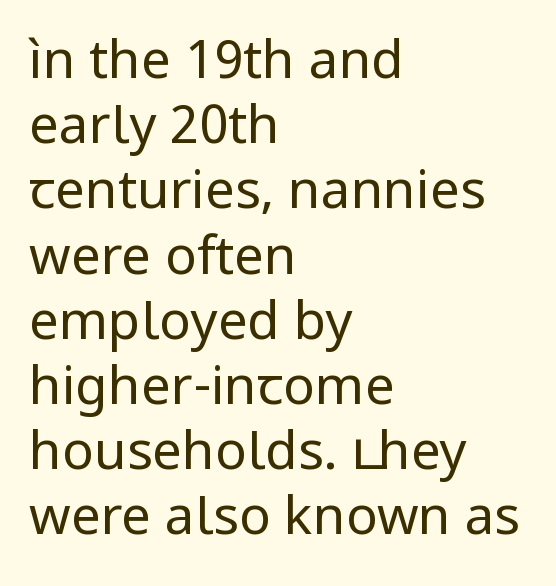
{"serif": "no", "italic": "no", "bold": "no", "weight": "regular", "width": "normal", "stroke_contrast": "low", "x_height": "medium", "monospaced": "no", "underline": "no", "align": "left", "line_spacing_ratio": 1.23, "letter_spacing": "normal", "letter_spacing_em": 0.0, "glyph_px": 53}
